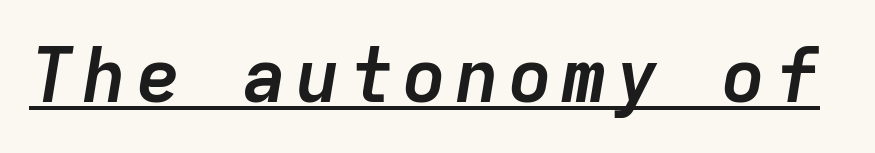
{"italic": "yes", "lean": "right", "slant_degrees": 9, "bold": "yes", "weight": "semibold", "width": "normal", "stroke_contrast": "low", "x_height": "medium", "monospaced": "yes", "underline": "yes", "glyph_px": 75}
